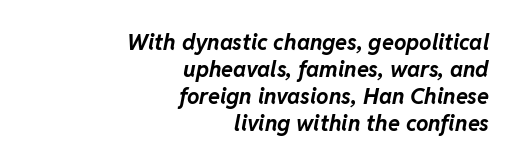
{"italic": "yes", "lean": "right", "slant_degrees": 11, "bold": "yes", "underline": "no", "align": "right", "line_spacing_ratio": 1.22, "letter_spacing": "normal", "letter_spacing_em": 0.0, "glyph_px": 22}
